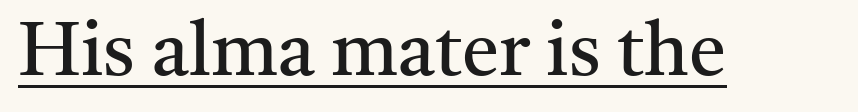
{"serif": "yes", "italic": "no", "bold": "no", "weight": "regular", "width": "normal", "stroke_contrast": "medium", "x_height": "medium", "monospaced": "no", "underline": "yes", "letter_spacing": "normal", "letter_spacing_em": 0.0, "glyph_px": 75}
